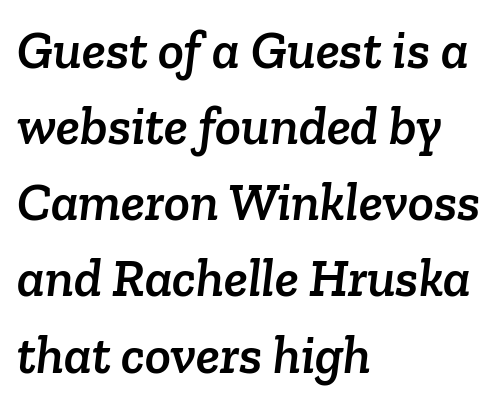
Tracking value appears to be zero — textbook default spacing. Each row of text sits above clean, open space. This rendering employs a face with finishing strokes, i.e., a serif. Rows of type keep a routine distance in the vertical direction. Caption: multi-line text, flush left, ragged right.
